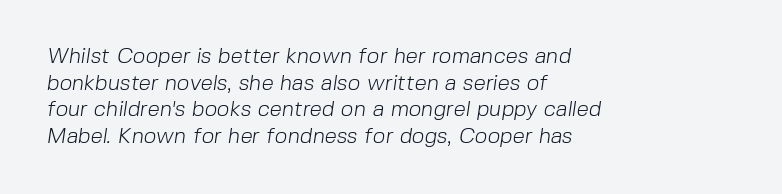
{"bold": "no", "underline": "no", "align": "left", "line_spacing_ratio": 1.21, "letter_spacing": "normal", "letter_spacing_em": 0.0, "glyph_px": 22}
